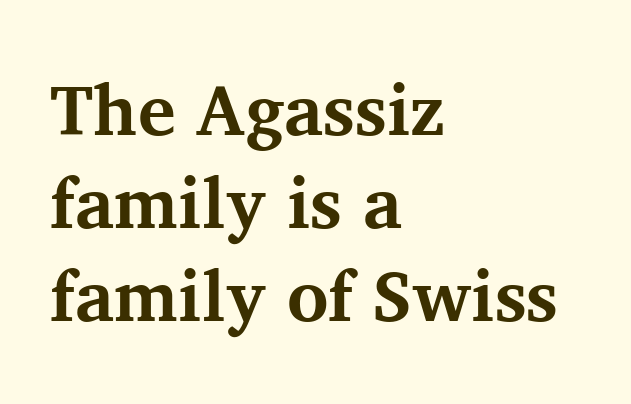
The image shows 71 px bold serif type, upright; set left-aligned, normal line spacing (1.31x), normal letter spacing, not underlined; medium stroke contrast and a medium x-height.
